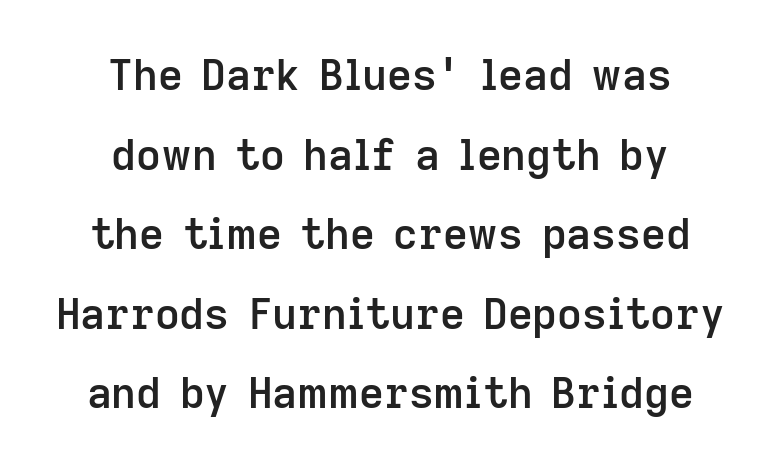
The image shows 43 px semibold sans-serif type, upright; set centered, line spacing 1.85x, normal letter spacing, not underlined; low stroke contrast and a medium x-height.
